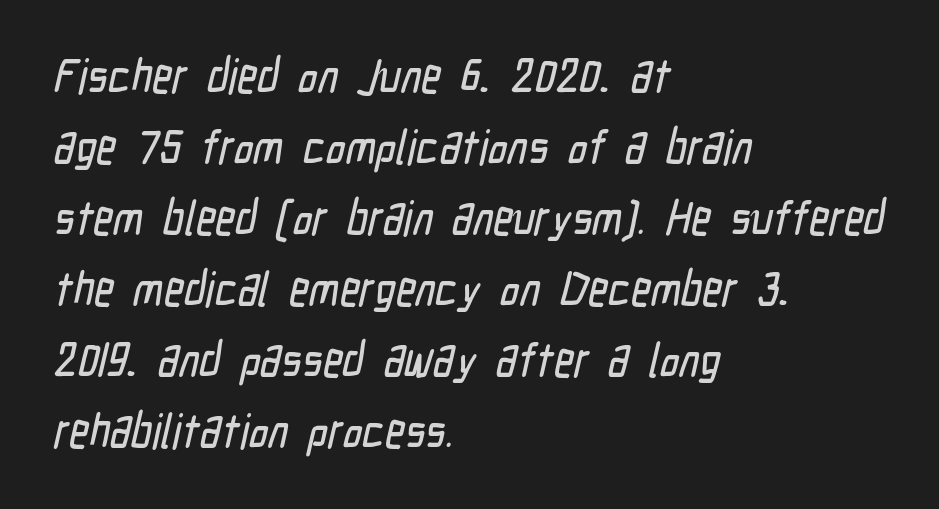
{"serif": "no", "width": "condensed", "stroke_contrast": "low", "x_height": "medium", "monospaced": "no", "underline": "no", "align": "left", "line_spacing": "normal", "line_spacing_ratio": 1.48, "letter_spacing": "normal", "letter_spacing_em": 0.0, "glyph_px": 48}
